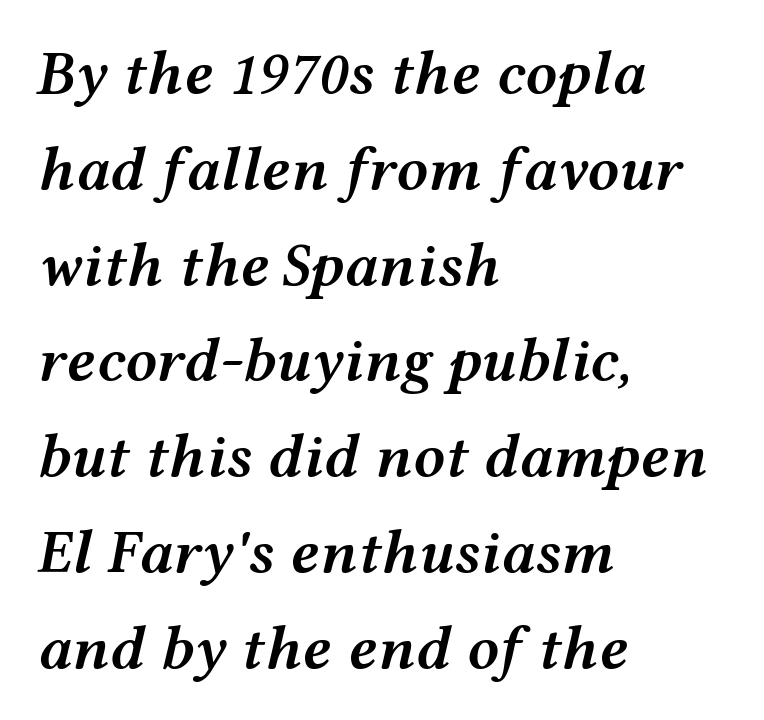
The image shows 63 px semibold, wide type, italic (leaning right); set left-aligned, normal line spacing (1.52x), normal letter spacing, not underlined; medium stroke contrast and a medium x-height.
